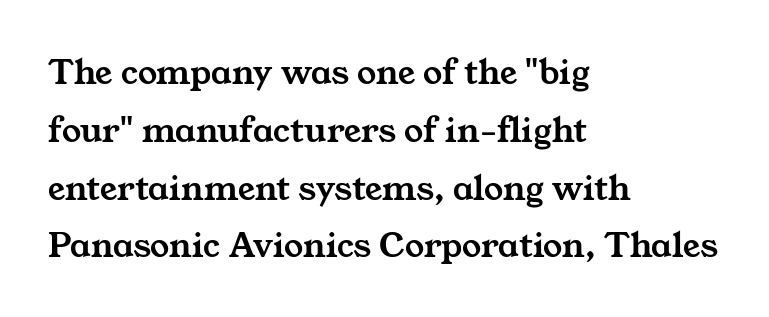
{"serif": "yes", "width": "wide", "stroke_contrast": "medium", "x_height": "medium", "monospaced": "no", "underline": "no", "align": "left", "line_spacing": "normal", "line_spacing_ratio": 1.52, "letter_spacing": "normal", "letter_spacing_em": 0.0, "glyph_px": 38}
